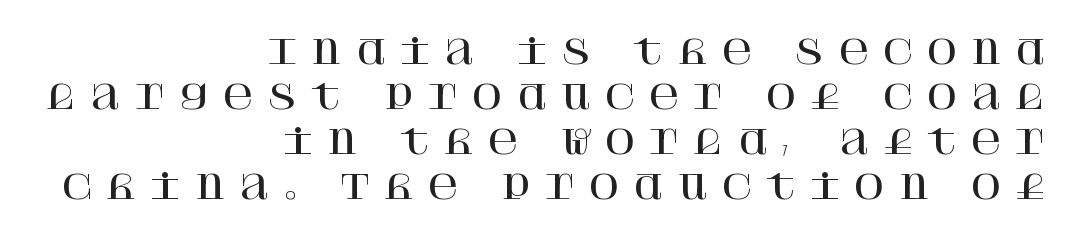
{"serif": "yes", "italic": "no", "width": "normal", "stroke_contrast": "high", "x_height": "large", "underline": "no", "align": "right", "line_spacing": "normal", "line_spacing_ratio": 1.32, "letter_spacing": "wide", "letter_spacing_em": 0.37, "glyph_px": 34}
